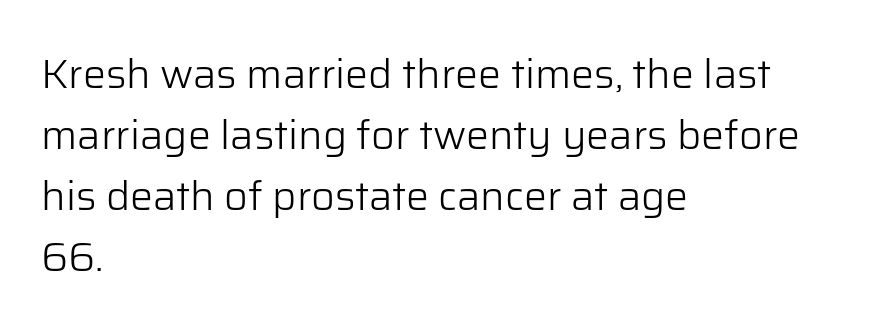
In terms of posture, this sample is upright. The rendering anchors every line to the left-hand side. Characters follow at the spacing the type designer built in. Vertical stems look standard width or narrower in stroke.
